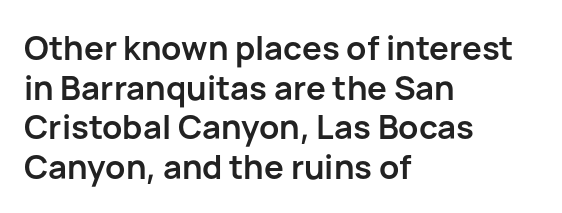
Underlining? Definitely not there. The rendering shows plain stroke endings on the letterforms — a sans-serif design. The face used here is proportionally spaced, like ordinary book or web type. You can tell it's not italic because the verticals are truly vertical.
